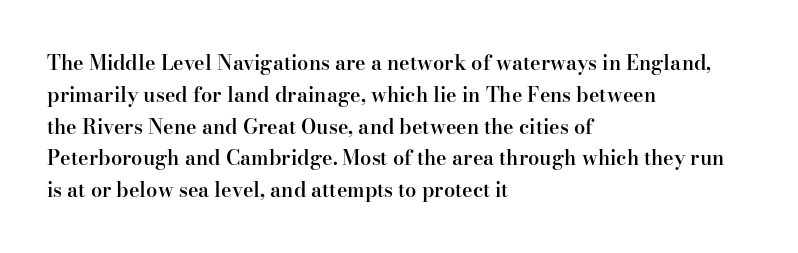
The image shows 20 px text type, upright; set left-aligned, normal line spacing (1.59x), normal letter spacing, not underlined.
